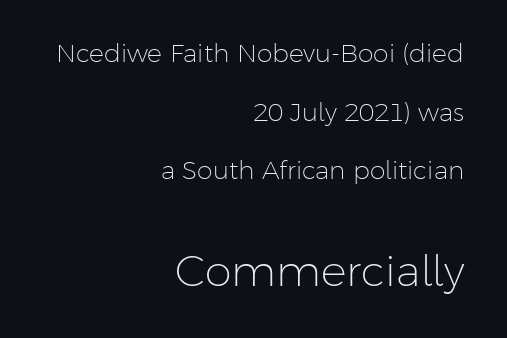
The paragraph shown leans on its right margin. These lines are rendered in a variable-pitch font. Vertical spacing — loose. Note: no serifs on the glyphs. Beneath every word, the page is bare.
